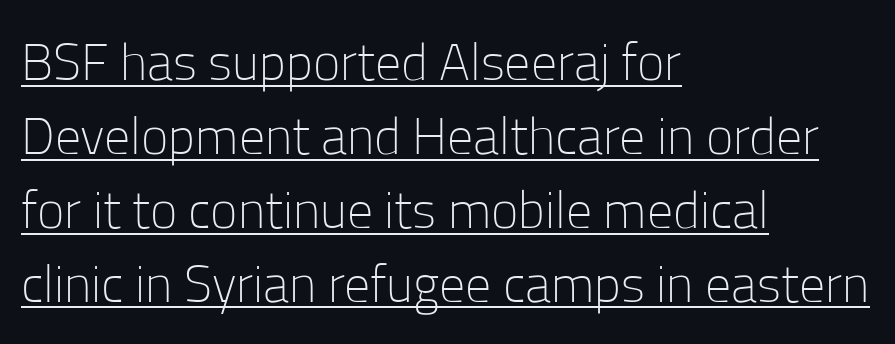
Q: Is the text bold? A: No.
Q: Is the text italic (slanted)? A: No, it is upright.
Q: Is the typeface a serif or a sans-serif typeface? A: Sans-serif.
Q: Is the text underlined? A: Yes.
Q: How is the paragraph aligned? A: Left-aligned.
Q: Is the spacing between letters normal or unusually wide? A: Normal.
Q: Is the spacing between lines tight, normal or loose? A: Normal.
Q: Width (condensed, normal, or wide)? A: Normal.
Q: Stroke contrast? A: Low.
Q: x-height? A: Medium.
Q: Monospaced? A: No.
